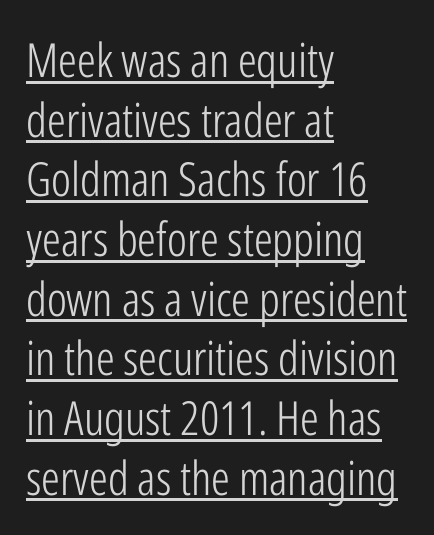
The rendering uses the underline text-decoration. It's the straight-up-and-down kind of type. These lines are set flush left with a ragged right edge. Is the letter spacing exaggerated? No — it looks like the ordinary default. Here the designer chose a conventional face with non-uniform glyph widths. A sans-serif font was chosen for this passage.
